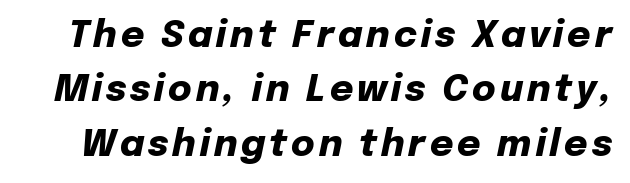
Q: Is the text bold? A: Yes.
Q: Is the text italic (slanted)? A: Yes, it leans right by about 12 degrees.
Q: Is the text underlined? A: No.
Q: Is the spacing between lines tight, normal or loose? A: Normal.
Q: Width (condensed, normal, or wide)? A: Normal.
Q: Stroke contrast? A: Low.
Q: x-height? A: Medium.
Q: Monospaced? A: No.
